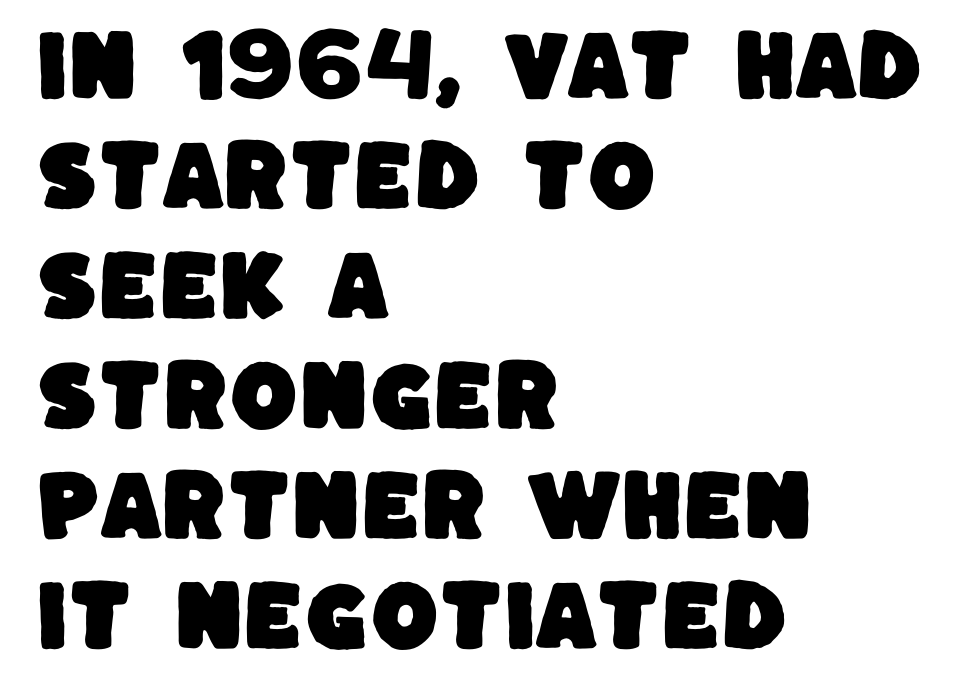
The passage shown is typeset with a sans-serif family. Left-aligned paragraph, ragged on the right. Reading down the column, the eye jumps a familiar distance to each next line. Has an underline been added? It has not.
